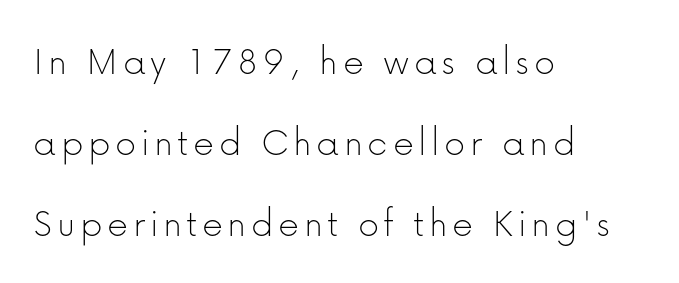
The image shows 41 px thin sans-serif type, upright; set left-aligned, loose line spacing (1.97x), not underlined; low stroke contrast and a medium x-height.
